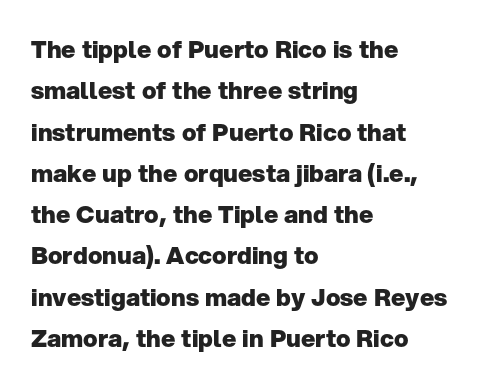
Visually the block forms a straight wall on the left and a jagged coastline on the right. Each glyph is drawn with heavy, bold strokes. Here the glyphs are tracked normally, forming tight word shapes. You can tell it's not italic because the verticals are truly vertical. The zone under the glyphs is completely vacant.
